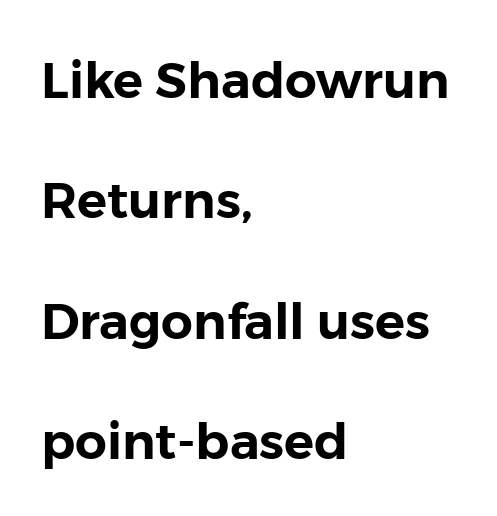
The image shows 50 px sans-serif type, upright; set left-aligned, loose line spacing (2.41x), normal letter spacing, not underlined; low stroke contrast and a medium x-height.
